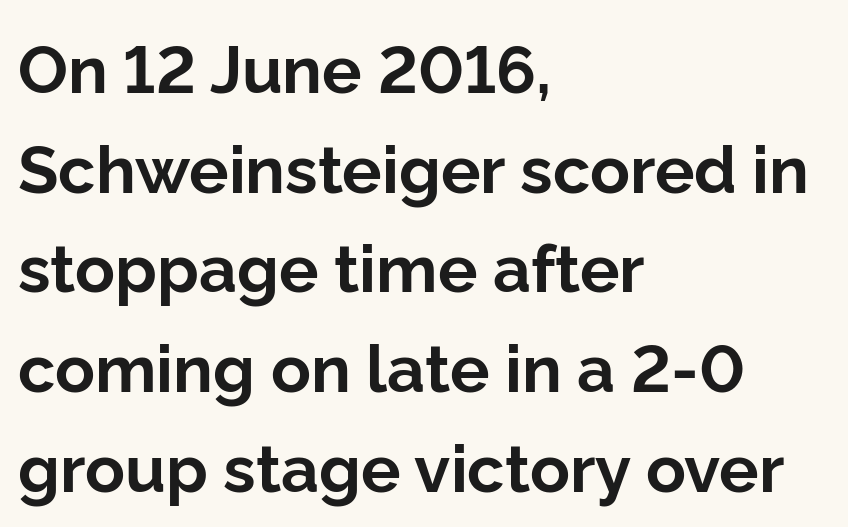
The image shows 66 px bold sans-serif type, upright; set left-aligned, normal line spacing (1.51x), normal letter spacing, not underlined; low stroke contrast and a medium x-height.
